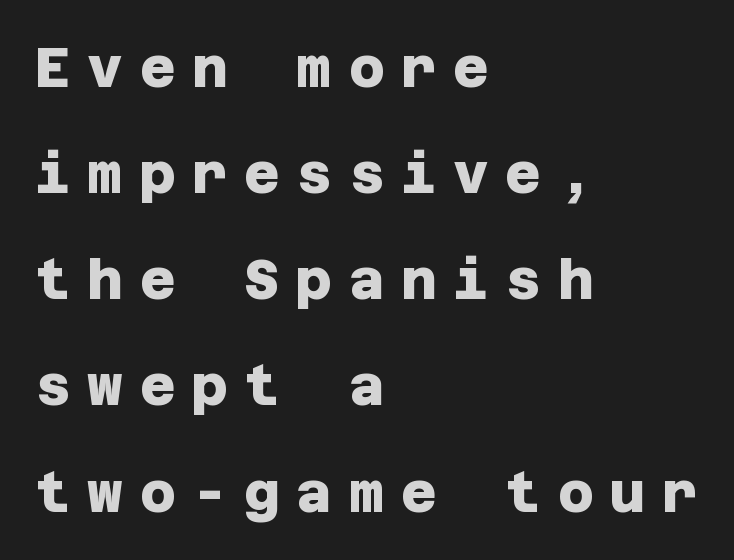
Q: Is the text bold? A: Yes.
Q: Is the typeface a serif or a sans-serif typeface? A: Sans-serif.
Q: Is the text underlined? A: No.
Q: How is the paragraph aligned? A: Left-aligned.
Q: Is the spacing between letters normal or unusually wide? A: Unusually wide.
Q: Is the spacing between lines tight, normal or loose? A: Loose.
Q: Width (condensed, normal, or wide)? A: Normal.
Q: Stroke contrast? A: Low.
Q: x-height? A: Large.
